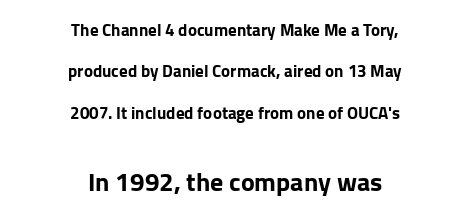
Every stem runs plumb, perpendicular to the baseline. Character size in the trailing block exceeds that of the leading block. Rule under the text: the space is simply empty. Casual observation: everything's sitting right in the middle. Widely set lines give the paragraph a tall, airy silhouette.
